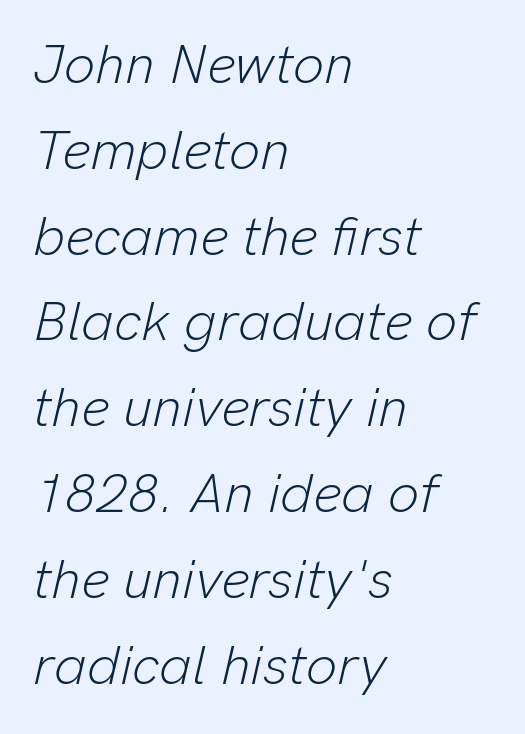
The image shows 55 px light type, italic (leaning right); set left-aligned, normal line spacing (1.56x), normal letter spacing, not underlined; low stroke contrast and a medium x-height.
